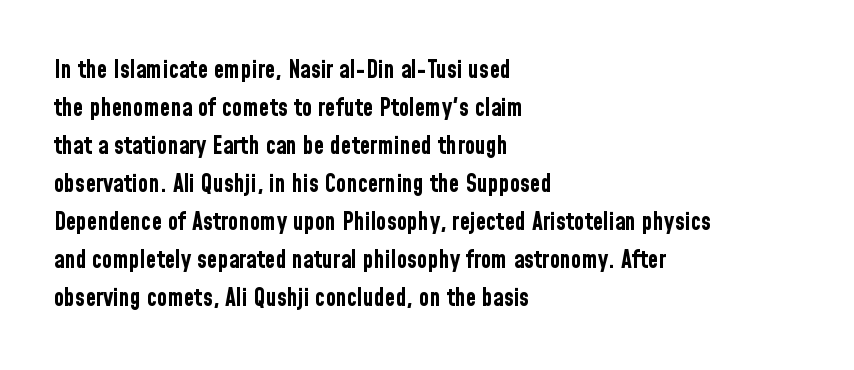
The space between consecutive lines is moderate. Alignment: flush left. The passage shown is not underscored anywhere. The type is set solid horizontally, with unmodified tracking. The characters look thick and weighty, a clear bold. Unlike italic type, these characters show no tilt at all.
